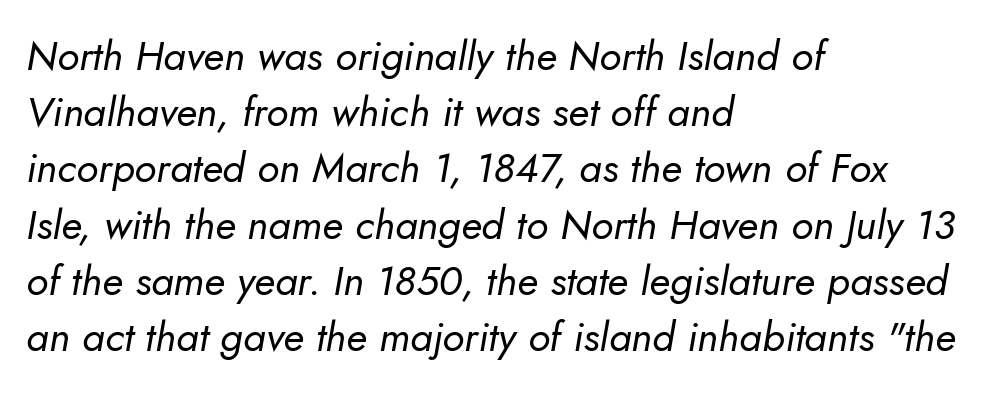
Stems here are at most as thick as an everyday book face. Notice how the stems are inclined rather than vertical — that's the hallmark of italics. This sample has the flowing, uneven cadence of proportional lettering. In terms of leading, this rendering sits right in the middle.
